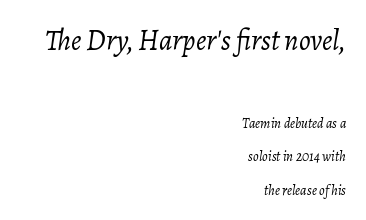
The image shows 29 px light type, italic (leaning right); set right-aligned, loose line spacing (2.4x), normal letter spacing, not underlined; the first (top) block is 2.07x larger; low stroke contrast and a medium x-height.
